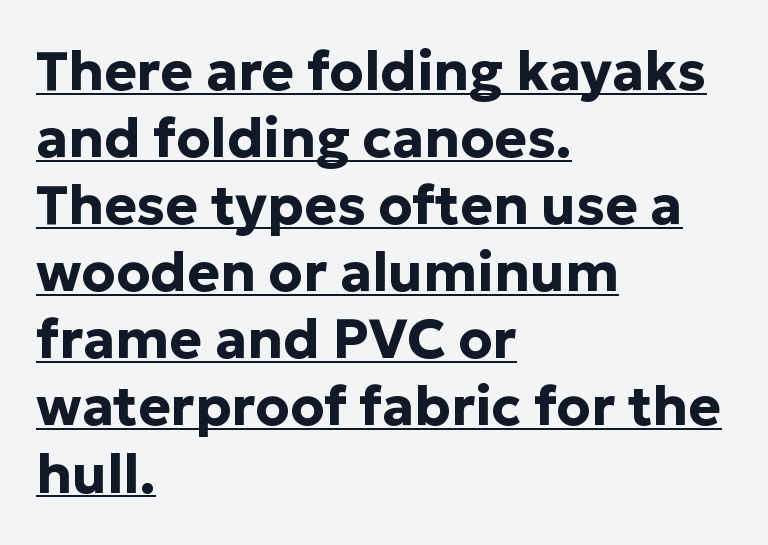
Between one letter and the next there's only the usual sliver of space. The characters display no serif detailing; their extremities are plain. A typesetter would mark this as roman, not italic. The typesetting leans heavy: a genuine bold. Each line of the rendering has a horizontal stroke beneath the glyphs. The face used here is proportionally spaced, like ordinary book or web type.
